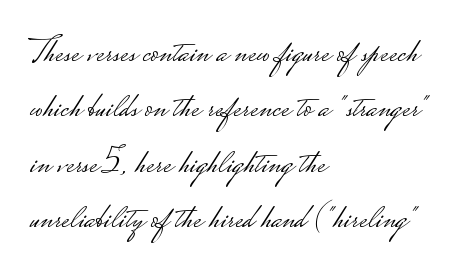
The baseline area is clear. Rows of type keep a routine distance in the vertical direction. You could not count columns in this text — the font is proportionally spaced. The text was rendered using a sans face with plain stroke endings. The setting favours the left margin, as ordinary paragraphs usually do.
